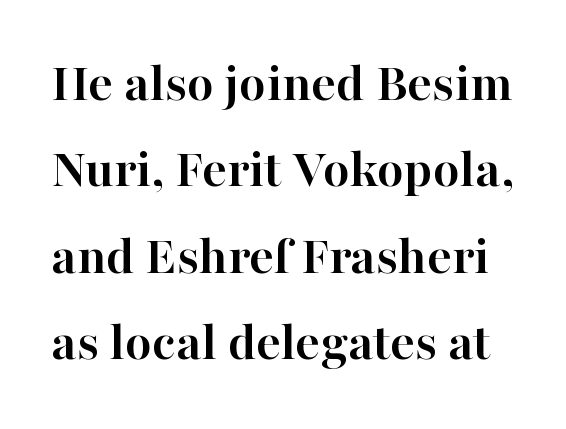
Q: Is the text bold? A: Yes.
Q: Is the text italic (slanted)? A: No, it is upright.
Q: Is the typeface a serif or a sans-serif typeface? A: Serif.
Q: Is the text underlined? A: No.
Q: Is the spacing between letters normal or unusually wide? A: Normal.
Q: Is the spacing between lines tight, normal or loose? A: Normal.
Q: Width (condensed, normal, or wide)? A: Normal.
Q: Stroke contrast? A: High.
Q: x-height? A: Medium.
Q: Monospaced? A: No.
